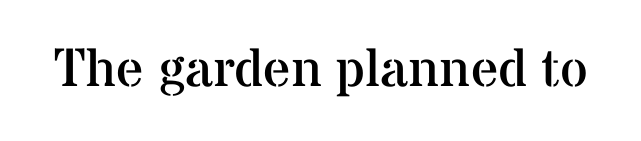
Q: Is the text bold? A: No.
Q: Is the text italic (slanted)? A: No, it is upright.
Q: Is the typeface a serif or a sans-serif typeface? A: Serif.
Q: Is the text underlined? A: No.
Q: Is the spacing between letters normal or unusually wide? A: Normal.
Q: Width (condensed, normal, or wide)? A: Normal.
Q: Stroke contrast? A: Medium.
Q: x-height? A: Medium.
Q: Monospaced? A: No.
